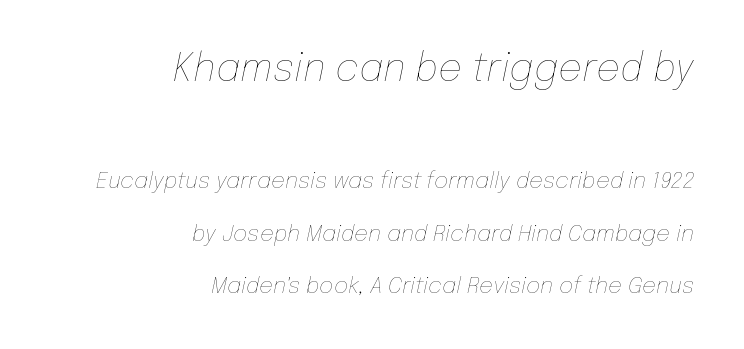
{"italic": "yes", "lean": "right", "slant_degrees": 12, "bold": "no", "weight": "thin", "width": "normal", "stroke_contrast": "low", "x_height": "medium", "monospaced": "no", "underline": "no", "align": "right", "line_spacing": "loose", "line_spacing_ratio": 2.37, "letter_spacing": "normal", "letter_spacing_em": 0.0, "larger_block": "first", "size_ratio": 1.73, "glyph_px": 38}
